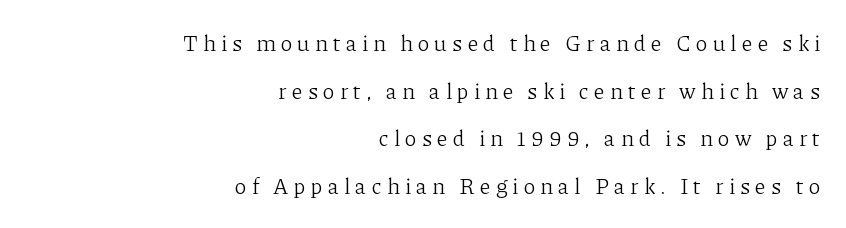
Check under the words: just untouched page. Does extra space separate the letters? Yes, quite a lot of it. A roman cut, with each character standing at attention. Heft: none added — not bold. You could fit nearly another row in the gap between these rows. The passage is arranged like a letterhead date or caption credit — flush right.
